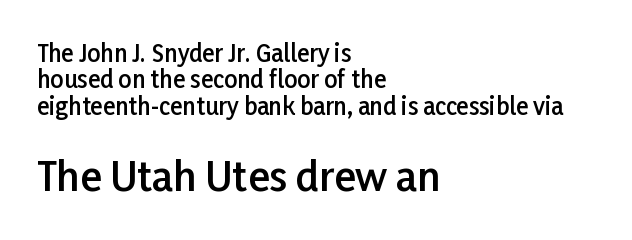
The image shows 40 px semibold sans-serif type, upright; set left-aligned, tight line spacing (1.15x), normal letter spacing, not underlined; the second (bottom) block is 1.74x larger; low stroke contrast and a medium x-height.
